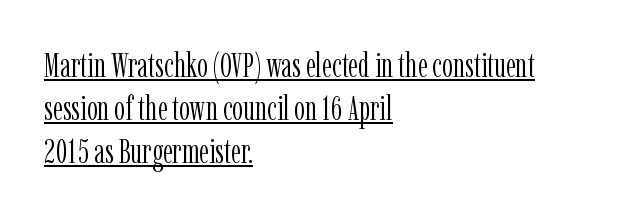
Q: Is the text bold? A: No.
Q: Is the text italic (slanted)? A: No, it is upright.
Q: Is the typeface a serif or a sans-serif typeface? A: Serif.
Q: Is the text underlined? A: Yes.
Q: How is the paragraph aligned? A: Left-aligned.
Q: Is the spacing between letters normal or unusually wide? A: Normal.
Q: Is the spacing between lines tight, normal or loose? A: Normal.
Q: Width (condensed, normal, or wide)? A: Condensed.
Q: Stroke contrast? A: Low.
Q: x-height? A: Medium.
Q: Monospaced? A: No.
